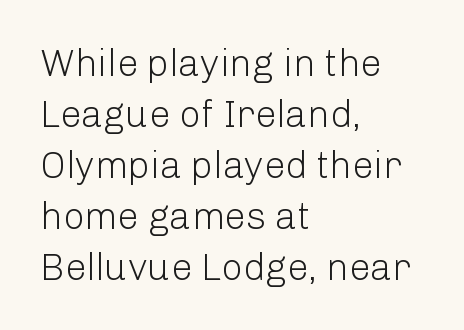
This rendering features lettering with no underline. A typesetter would call this proportional, since set widths differ per character. Check where the strokes stop: nothing finishes them off — pure sans. Typeset ragged right — the left edge is the straight one. In terms of leading, this rendering sits right in the middle. The strokes are not fattened; the text isn't bold.
